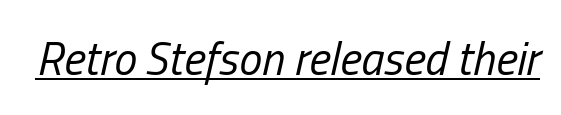
Q: Is the text bold? A: No.
Q: Is the text italic (slanted)? A: Yes, it leans right by about 13 degrees.
Q: Is the text underlined? A: Yes.
Q: Is the spacing between letters normal or unusually wide? A: Normal.
Q: Width (condensed, normal, or wide)? A: Condensed.
Q: Stroke contrast? A: Low.
Q: x-height? A: Medium.
Q: Monospaced? A: No.
